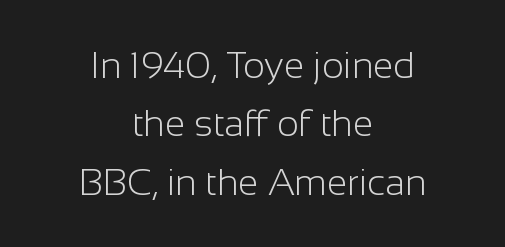
Check the space under the baseline: it is left empty. Here the designer chose a conventional face with non-uniform glyph widths. This is roman type, the default non-slanted kind. These lines sit exactly where default settings would place them.
